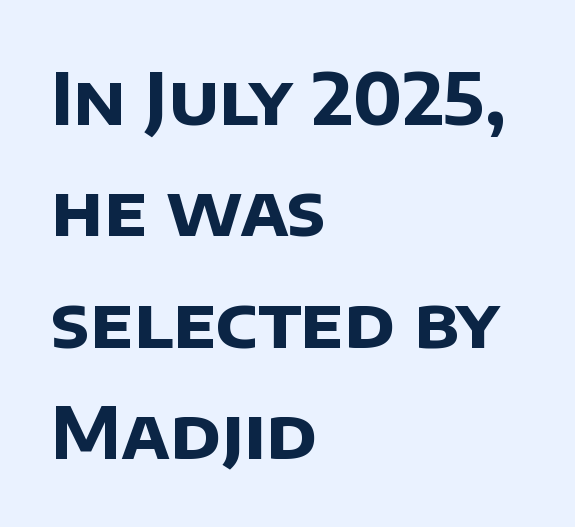
Q: Is the text bold? A: Yes.
Q: Is the typeface a serif or a sans-serif typeface? A: Sans-serif.
Q: Is the text underlined? A: No.
Q: How is the paragraph aligned? A: Left-aligned.
Q: Is the spacing between letters normal or unusually wide? A: Normal.
Q: Is the spacing between lines tight, normal or loose? A: Normal.
Q: Width (condensed, normal, or wide)? A: Normal.
Q: Stroke contrast? A: Low.
Q: x-height? A: Large.
Q: Monospaced? A: No.
